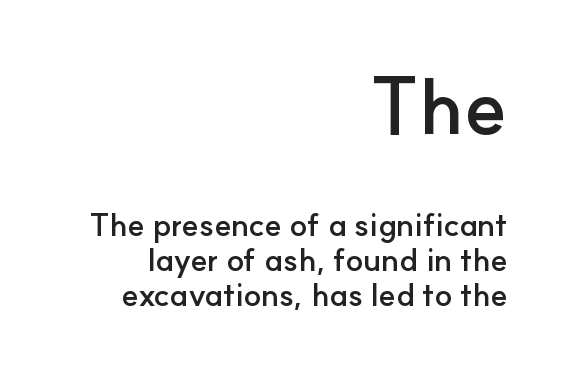
The image shows 79 px semibold sans-serif type, upright; set right-aligned, tight line spacing (1.09x), normal letter spacing, not underlined; the first (top) block is 2.47x larger; low stroke contrast and a small x-height.
